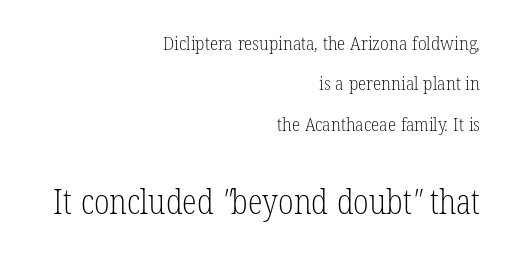
The image shows 34 px light, condensed serif type; set right-aligned, loose line spacing (2.12x), normal letter spacing, not underlined; the second (bottom) block is 1.79x larger; low stroke contrast and a medium x-height.
